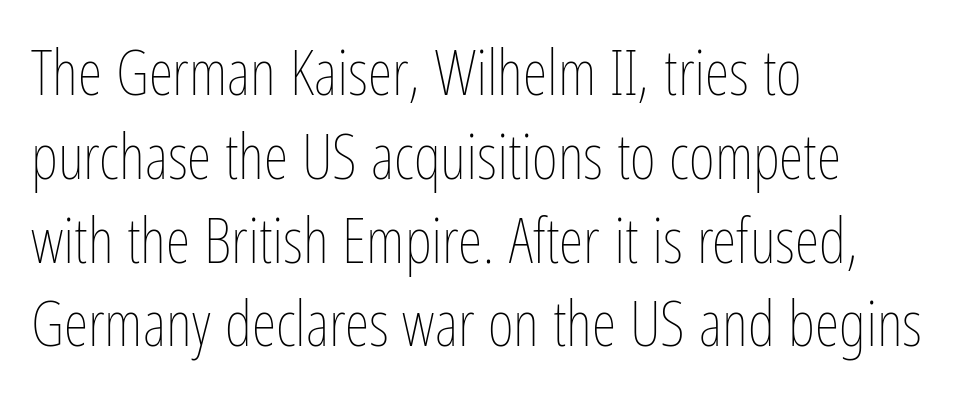
{"italic": "no", "bold": "no", "weight": "thin", "width": "condensed", "stroke_contrast": "low", "x_height": "medium", "monospaced": "no", "underline": "no", "align": "left", "line_spacing": "normal", "line_spacing_ratio": 1.33, "letter_spacing": "normal", "letter_spacing_em": 0.0, "glyph_px": 63}
